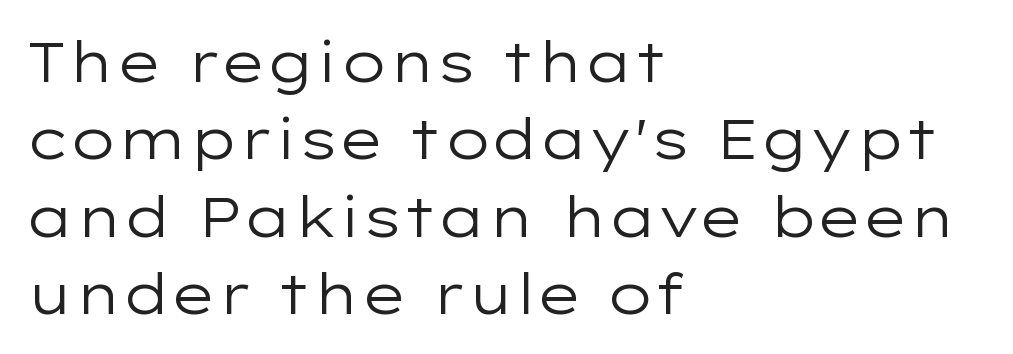
The font's upright variant was chosen for this text. Each word holds together tightly as a unit, with standard inter-letter gaps. Just letters on the line, the space beneath them empty. Layout note: lines flush left. Stem width sits at or under what a default text font uses. Looks like regular typesetting: each glyph gets only the width it needs.
